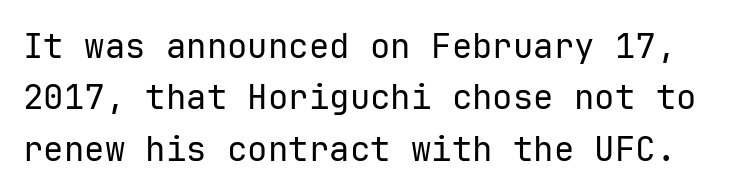
{"serif": "no", "italic": "no", "bold": "no", "weight": "regular", "width": "normal", "stroke_contrast": "low", "x_height": "medium", "monospaced": "yes", "underline": "no", "line_spacing": "normal", "line_spacing_ratio": 1.51, "letter_spacing": "normal", "letter_spacing_em": 0.0, "glyph_px": 34}
